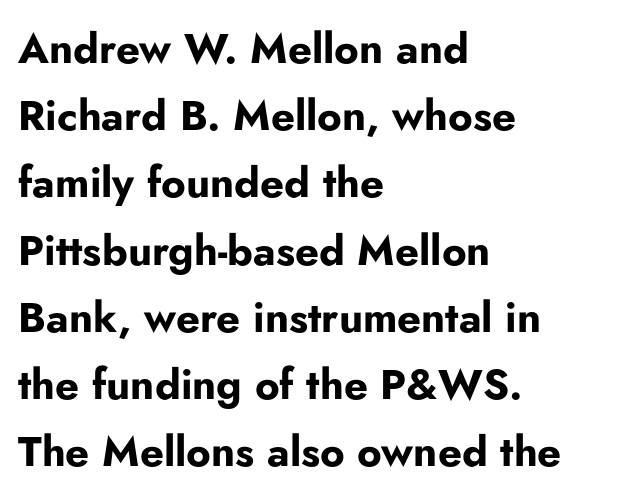
{"serif": "no", "italic": "no", "bold": "yes", "weight": "bold", "width": "normal", "stroke_contrast": "low", "x_height": "small", "monospaced": "no", "underline": "no", "align": "left", "line_spacing": "normal", "line_spacing_ratio": 1.6, "letter_spacing": "normal", "letter_spacing_em": 0.0, "glyph_px": 42}
